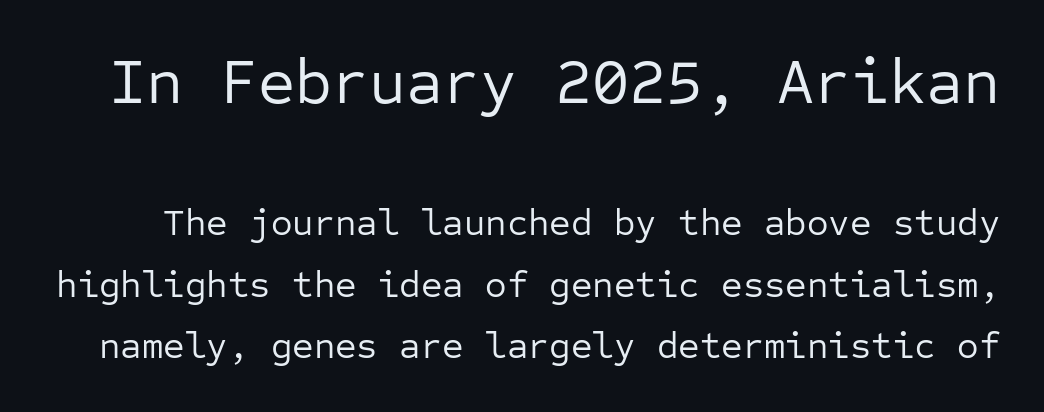
The image shows 64 px regular-weight sans-serif type, upright, monospaced; set normal line spacing (1.66x), normal letter spacing, not underlined; the first (top) block is 1.73x larger; low stroke contrast and a medium x-height.
